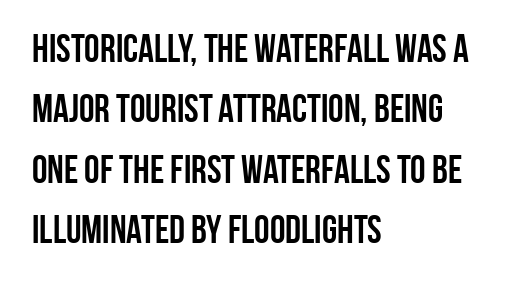
{"serif": "no", "italic": "no", "bold": "yes", "weight": "semibold", "width": "condensed", "stroke_contrast": "low", "x_height": "large", "monospaced": "no", "underline": "no", "align": "left", "line_spacing": "normal", "line_spacing_ratio": 1.55, "letter_spacing": "normal", "letter_spacing_em": 0.0, "glyph_px": 39}
